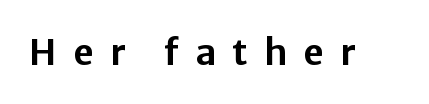
Q: Is the text italic (slanted)? A: No, it is upright.
Q: Is the typeface a serif or a sans-serif typeface? A: Sans-serif.
Q: Is the text underlined? A: No.
Q: Is the spacing between letters normal or unusually wide? A: Unusually wide.
Q: Width (condensed, normal, or wide)? A: Normal.
Q: Stroke contrast? A: Low.
Q: x-height? A: Medium.
Q: Monospaced? A: No.
